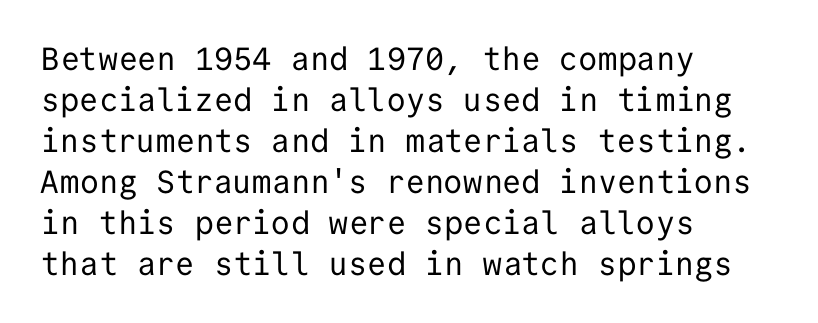
If you drew a ruler down the left edge, every line would touch it. Leading matches the norm, producing a regular column. Bare-footed words on every line. Every character here occupies the same horizontal width, giving the sample a typewriter-like rhythm. Nope, no serifs anywhere on these letters. Rendered with straight, roman letterforms.
